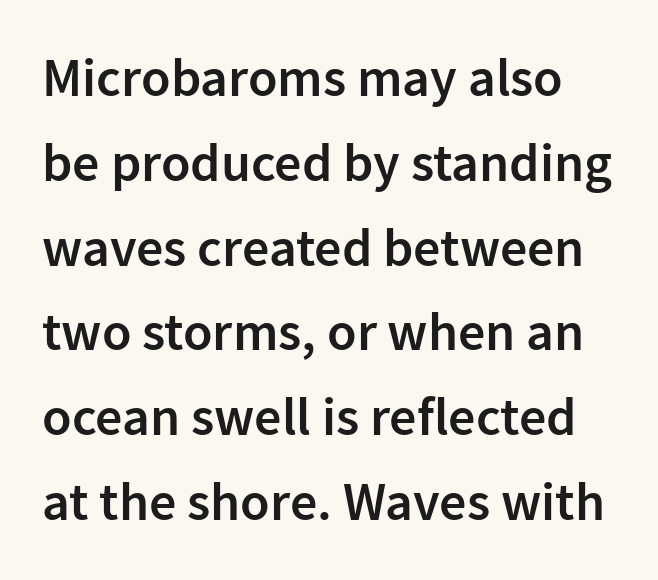
The space beneath each line is pristine and unruled. Look at the bottom of the vertical strokes: they stop flat, with no serifs. Character widths vary here, with narrow letters taking less room than wide ones. The letters are semibold — heavier than regular but short of a full bold.
